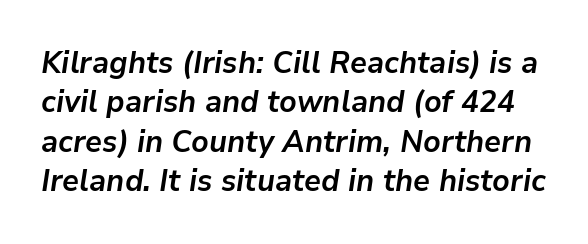
Italic? Definitely — the glyphs are oblique. What stands out about the letter spacing? Nothing — it is the standard amount. Letters rest on an invisible, unmarked baseline. In terms of leading, this rendering sits right in the middle. Bold? Absolutely — the strokes are thick and heavy. The rendering uses natural spacing where letterforms have individual widths.
